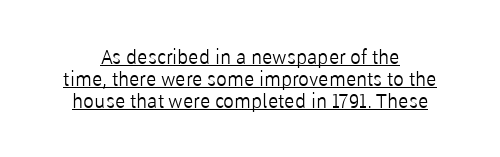
{"italic": "no", "bold": "no", "underline": "yes", "line_spacing": "tight", "line_spacing_ratio": 1.1, "letter_spacing": "normal", "letter_spacing_em": 0.0, "glyph_px": 20}
